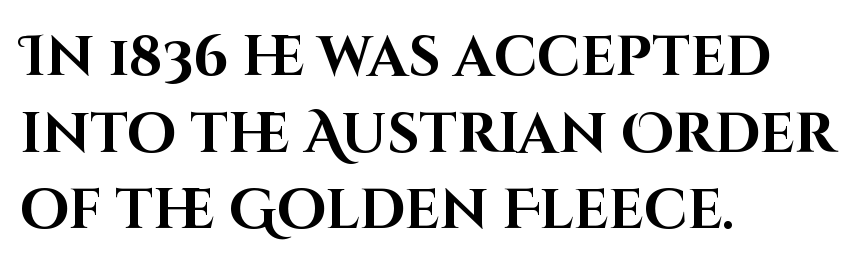
{"serif": "no", "italic": "no", "bold": "yes", "weight": "bold", "width": "normal", "stroke_contrast": "high", "x_height": "large", "monospaced": "no", "underline": "no", "align": "left", "line_spacing": "normal", "line_spacing_ratio": 1.37, "letter_spacing": "normal", "letter_spacing_em": 0.0, "glyph_px": 56}
